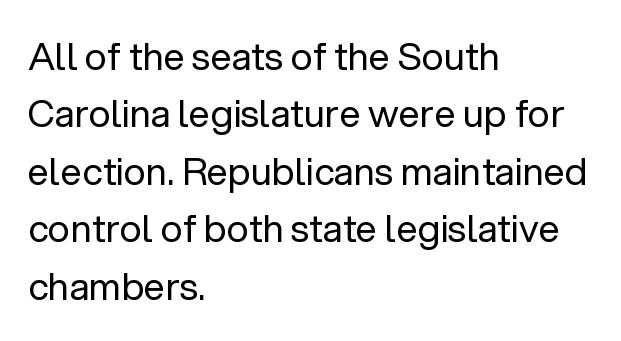
Any mark beneath the type? The region is blank. The face used here is a sans, in the tradition of grotesques and geometrics. These lines are rendered in a variable-pitch font. Line spacing here is normal. A classic flush-left, rag-right setting is used for this passage. These lines were composed using upright roman letters.
